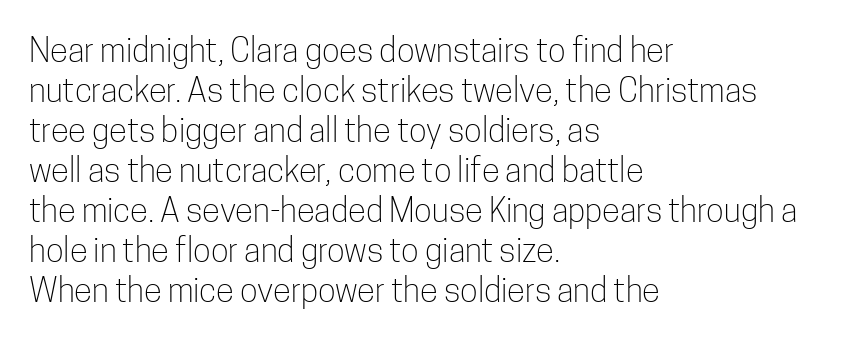
The image shows 33 px light, condensed sans-serif type, upright; set left-aligned, line spacing 1.21x, normal letter spacing, not underlined; low stroke contrast and a medium x-height.
